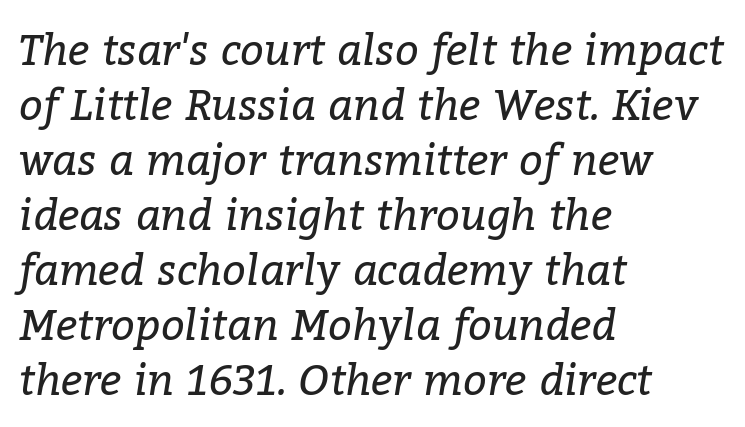
Q: Is the text bold? A: No.
Q: Is the text italic (slanted)? A: Yes, it leans right by about 9 degrees.
Q: Is the typeface a serif or a sans-serif typeface? A: Serif.
Q: Is the text underlined? A: No.
Q: How is the paragraph aligned? A: Left-aligned.
Q: Is the spacing between letters normal or unusually wide? A: Normal.
Q: Is the spacing between lines tight, normal or loose? A: Normal.
Q: Width (condensed, normal, or wide)? A: Normal.
Q: Stroke contrast? A: Low.
Q: x-height? A: Medium.
Q: Monospaced? A: No.
